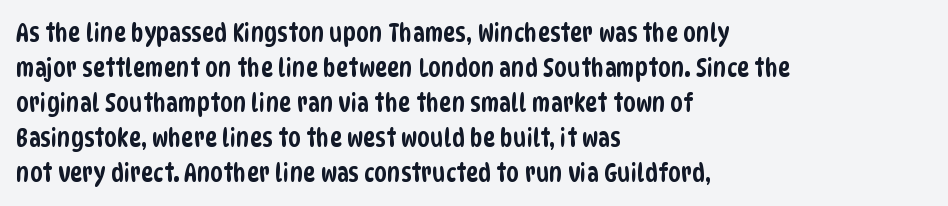
A classic flush-left, rag-right setting is used for this passage. Each word holds together tightly as a unit, with standard inter-letter gaps. The block of text has a typical density, with ordinary space between rows. A clean baseline with only descenders dipping below it.
